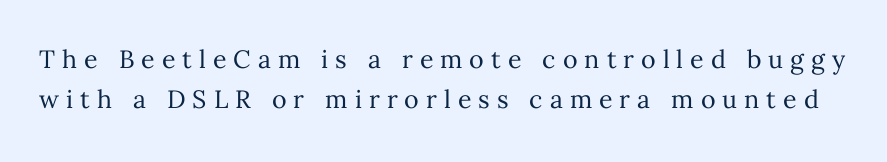
This sample keeps an unexceptional amount of space between lines. The strokes are not fattened; the text isn't bold. The tracking reads as deliberately expanded to a designer's eye. Tall strokes in this sample are plumb rather than angled.
